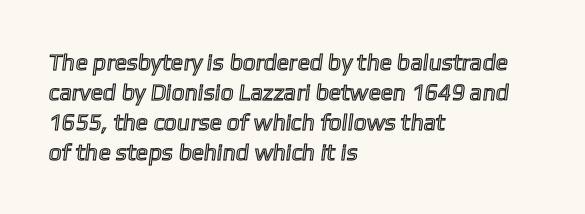
Q: Is the text underlined? A: No.
Q: How is the paragraph aligned? A: Left-aligned.
Q: Is the spacing between letters normal or unusually wide? A: Normal.
Q: Is the spacing between lines tight, normal or loose? A: Normal.
